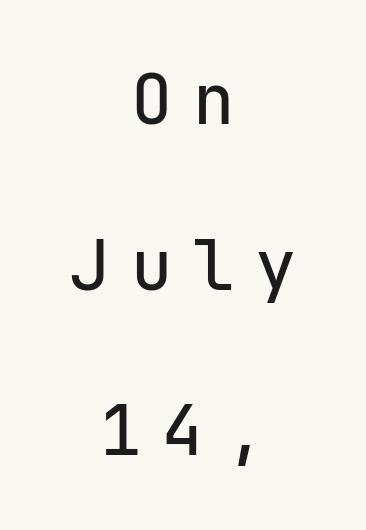
{"serif": "no", "italic": "no", "width": "normal", "stroke_contrast": "low", "x_height": "medium", "monospaced": "yes", "underline": "no", "align": "center", "line_spacing": "loose", "line_spacing_ratio": 2.4, "letter_spacing": "wide", "letter_spacing_em": 0.3, "glyph_px": 69}
